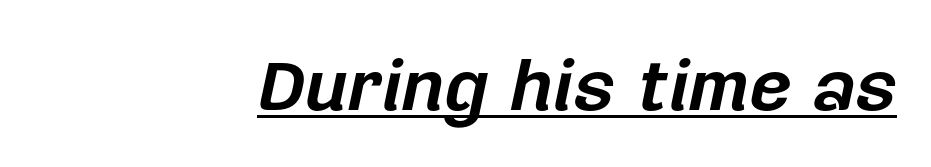
The image shows 73 px bold type, italic (leaning right); set right-aligned, normal letter spacing, underlined; low stroke contrast and a medium x-height.
